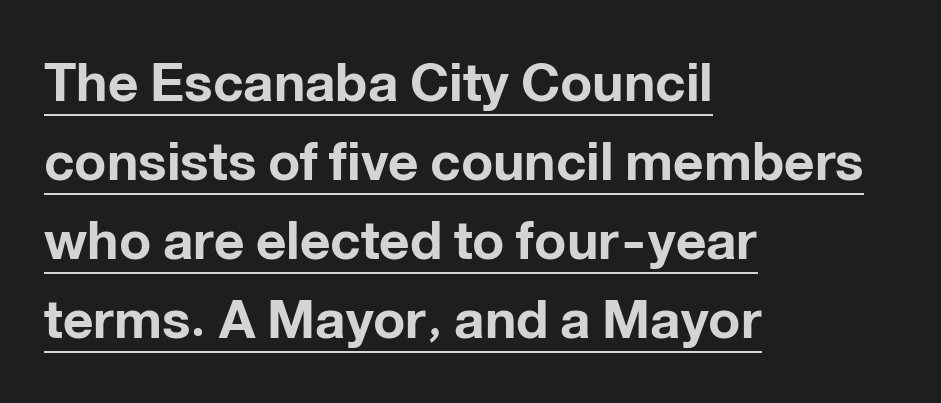
{"serif": "no", "italic": "no", "bold": "yes", "weight": "bold", "width": "normal", "stroke_contrast": "low", "x_height": "medium", "monospaced": "no", "underline": "yes", "align": "left", "line_spacing": "normal", "line_spacing_ratio": 1.49, "letter_spacing": "normal", "letter_spacing_em": 0.0, "glyph_px": 53}
